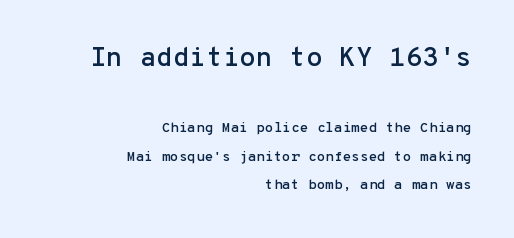
Regarding leading, the lines here are spaced well apart. Scale decreases going downward across the two blocks. This sample is right-justified, so line beginnings fall wherever the words allow. Rule under the text: the space is simply empty.
